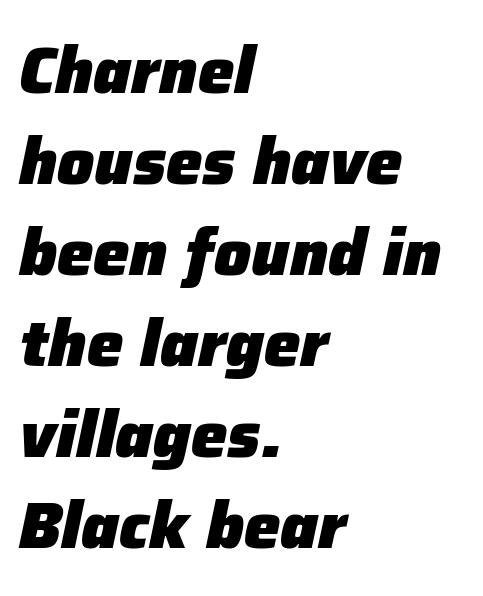
Q: Is the text bold? A: Yes.
Q: Is the text italic (slanted)? A: Yes, it leans right by about 12 degrees.
Q: Is the text underlined? A: No.
Q: How is the paragraph aligned? A: Left-aligned.
Q: Is the spacing between letters normal or unusually wide? A: Normal.
Q: Is the spacing between lines tight, normal or loose? A: Normal.
Q: Width (condensed, normal, or wide)? A: Normal.
Q: Stroke contrast? A: Low.
Q: x-height? A: Medium.
Q: Monospaced? A: No.
